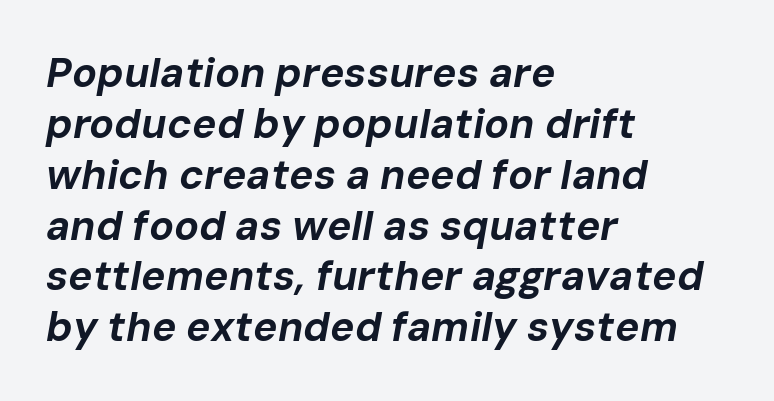
The image shows 41 px bold type, italic (leaning right); set left-aligned, line spacing 1.24x, normal letter spacing, not underlined; low stroke contrast and a medium x-height.
